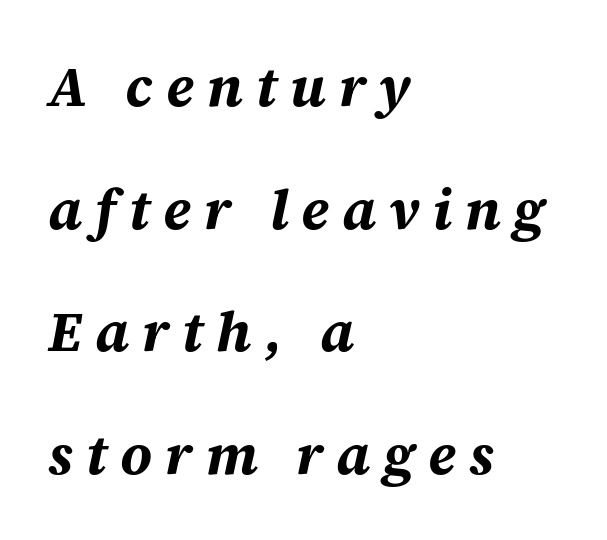
Q: Is the text bold? A: Yes.
Q: Is the text italic (slanted)? A: Yes, it leans right by about 12 degrees.
Q: Is the text underlined? A: No.
Q: How is the paragraph aligned? A: Left-aligned.
Q: Is the spacing between letters normal or unusually wide? A: Unusually wide.
Q: Is the spacing between lines tight, normal or loose? A: Loose.
Q: Width (condensed, normal, or wide)? A: Normal.
Q: Stroke contrast? A: Medium.
Q: x-height? A: Large.
Q: Monospaced? A: No.
